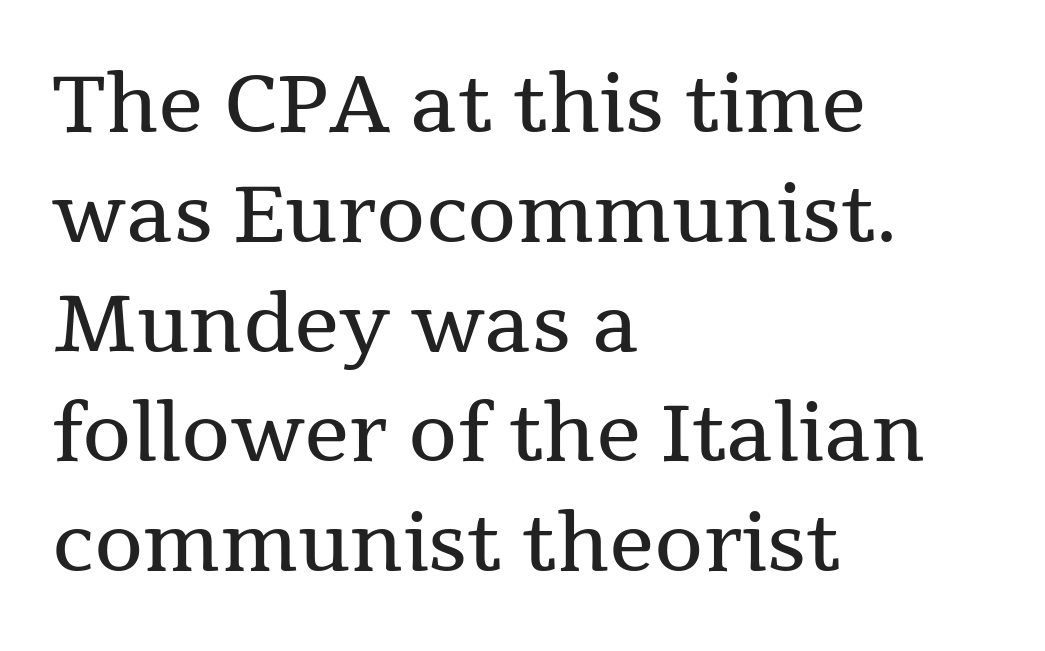
The image shows 79 px regular-weight serif type, upright; set left-aligned, normal line spacing (1.39x), normal letter spacing, not underlined; medium stroke contrast and a medium x-height.
